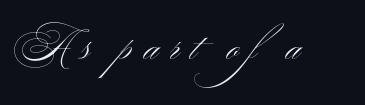
The image shows 38 px light, wide sans-serif type; set unusually wide letter spacing (+0.3 em), not underlined; medium stroke contrast and a small x-height.
